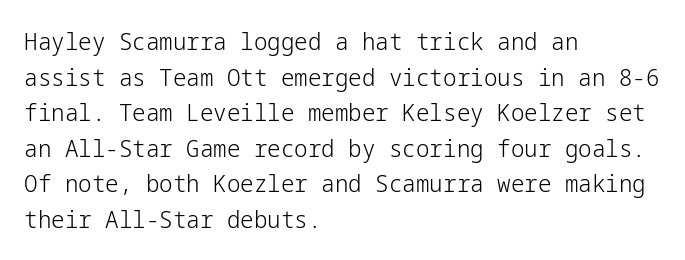
No italicization has been applied; the sample stays upright. Each line starts at the same left margin while the right side varies. Weight: regular or lighter. Compared with typical paragraphs, the rows here are spaced about the same. No extra tracking has been applied to these lines. Any mark beneath the type? The region is blank.
